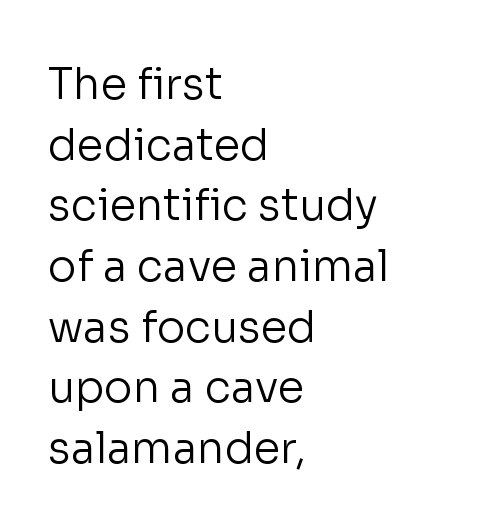
Q: Is the text bold? A: No.
Q: Is the text italic (slanted)? A: No, it is upright.
Q: Is the typeface a serif or a sans-serif typeface? A: Sans-serif.
Q: Is the text underlined? A: No.
Q: How is the paragraph aligned? A: Left-aligned.
Q: Is the spacing between letters normal or unusually wide? A: Normal.
Q: Is the spacing between lines tight, normal or loose? A: Normal.
Q: Width (condensed, normal, or wide)? A: Normal.
Q: Stroke contrast? A: Low.
Q: x-height? A: Medium.
Q: Monospaced? A: No.
